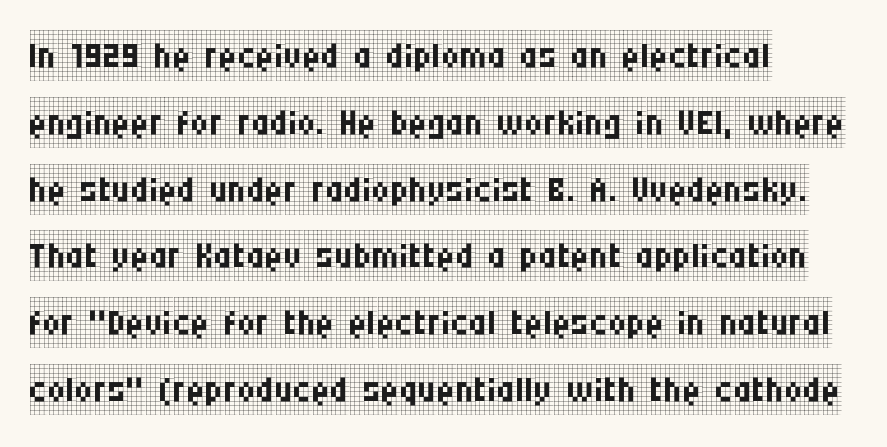
The image shows 51 px regular-weight, condensed serif type, upright; set left-aligned, normal line spacing (1.31x), normal letter spacing, not underlined; low stroke contrast and a large x-height.
